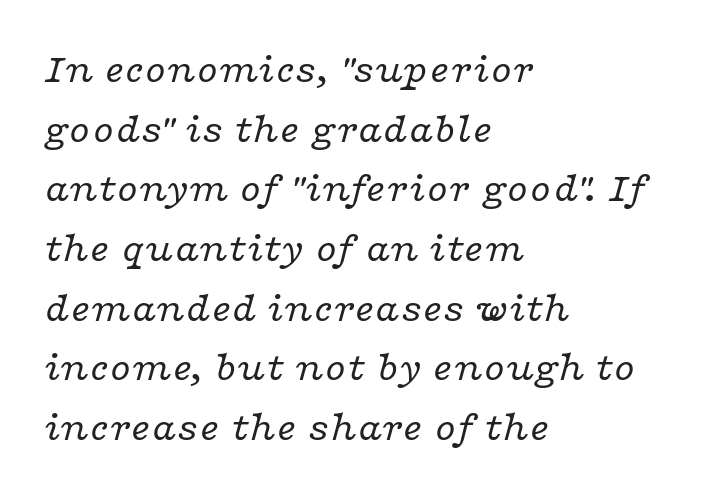
The image shows 42 px regular-weight, wide serif type, italic (leaning right); set left-aligned, normal line spacing (1.42x), normal letter spacing, not underlined; low stroke contrast and a medium x-height.
